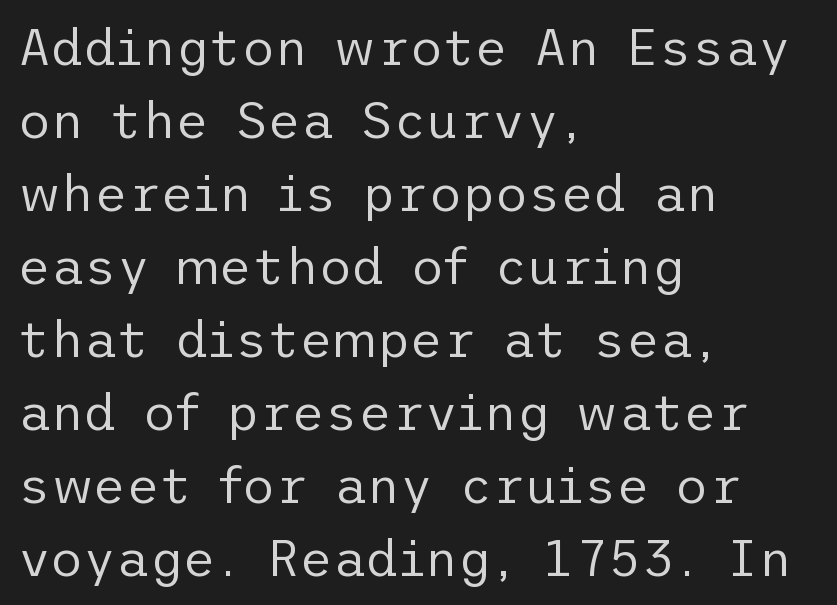
The image shows 51 px regular-weight sans-serif type, upright; set left-aligned, normal line spacing (1.43x), normal letter spacing, not underlined; low stroke contrast and a medium x-height.
